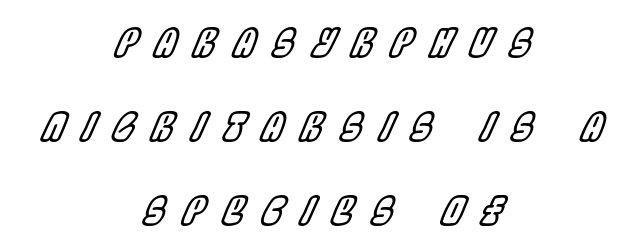
Tall strokes in this sample are angled rather than plumb. The vertical gap from one line to the next is large. Students, note that the glyphs here are deliberately spaced far apart. Is the block centered? Yes — each line is placed symmetrically about the middle. The glyphs are unaccompanied by any horizontal stroke below them. Think of a printed novel: that variable character pitch is what you see here.
